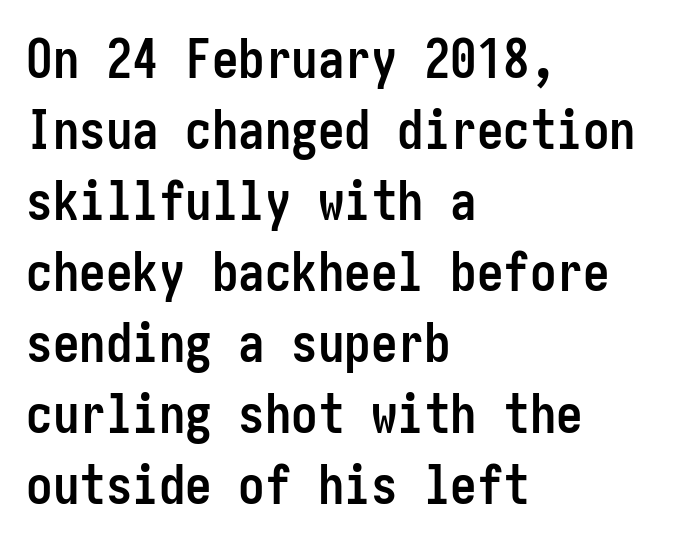
The image shows 53 px semibold, condensed sans-serif type, upright; set left-aligned, normal line spacing (1.34x), normal letter spacing, not underlined; low stroke contrast and a medium x-height.
